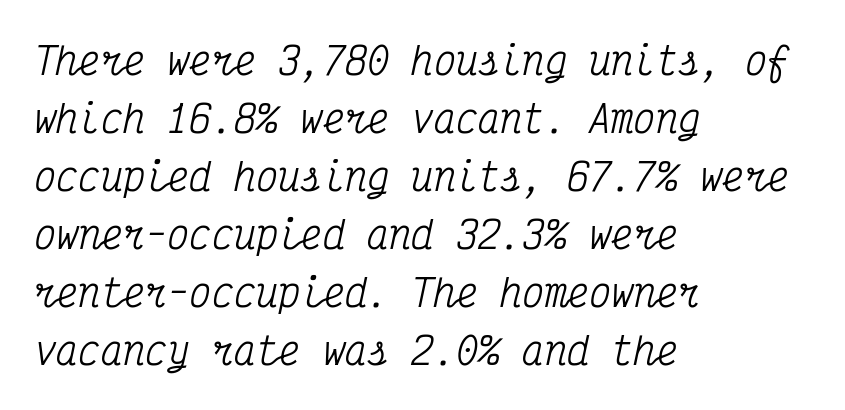
{"serif": "yes", "italic": "yes", "lean": "right", "slant_degrees": 12, "width": "condensed", "stroke_contrast": "medium", "x_height": "medium", "monospaced": "yes", "underline": "no", "align": "left", "line_spacing": "normal", "line_spacing_ratio": 1.57, "letter_spacing": "normal", "letter_spacing_em": 0.0, "glyph_px": 37}
